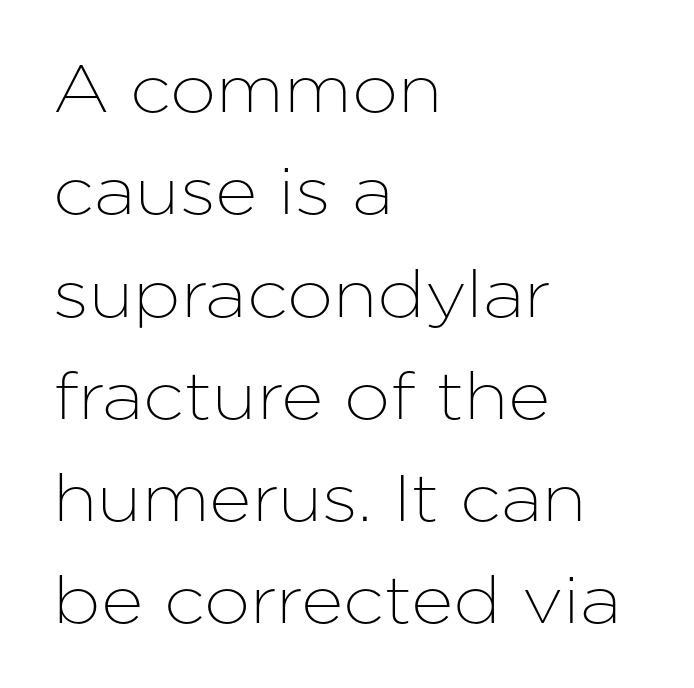
The image shows 66 px sans-serif type, upright; set left-aligned, normal line spacing (1.55x), normal letter spacing, not underlined; low stroke contrast and a medium x-height.
